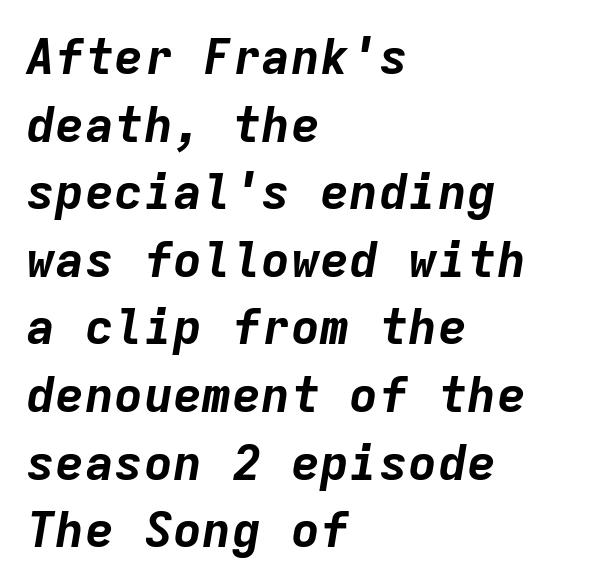
Tracking value appears to be zero — textbook default spacing. This rendering features lettering with no underline. Spacing verdict: monospaced, one width for all characters. The sample has been set heavy, in full bold. The lines in this sample share a left origin and differ only in where they stop. The whole block is typeset with a tilt.
